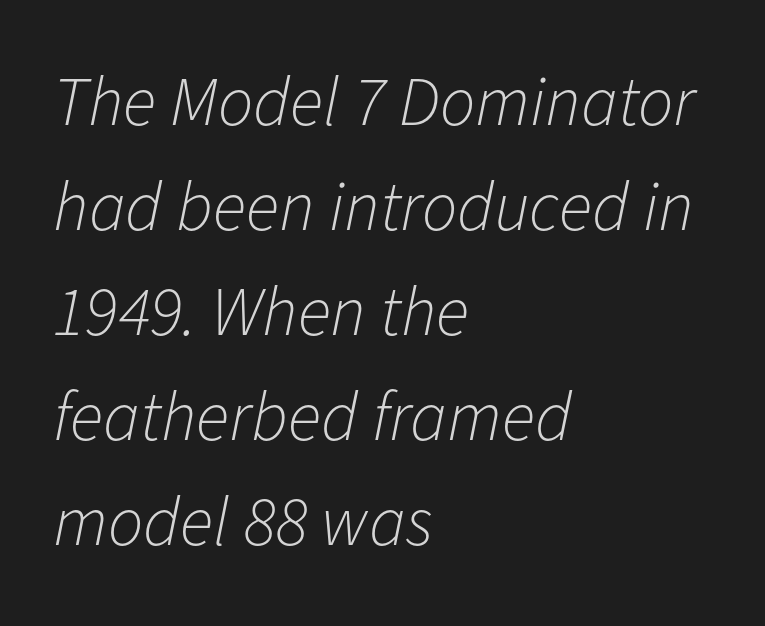
{"italic": "yes", "lean": "right", "slant_degrees": 11, "bold": "no", "weight": "light", "width": "normal", "stroke_contrast": "low", "x_height": "medium", "monospaced": "no", "underline": "no", "align": "left", "line_spacing": "normal", "line_spacing_ratio": 1.5, "letter_spacing": "normal", "letter_spacing_em": 0.0, "glyph_px": 70}
